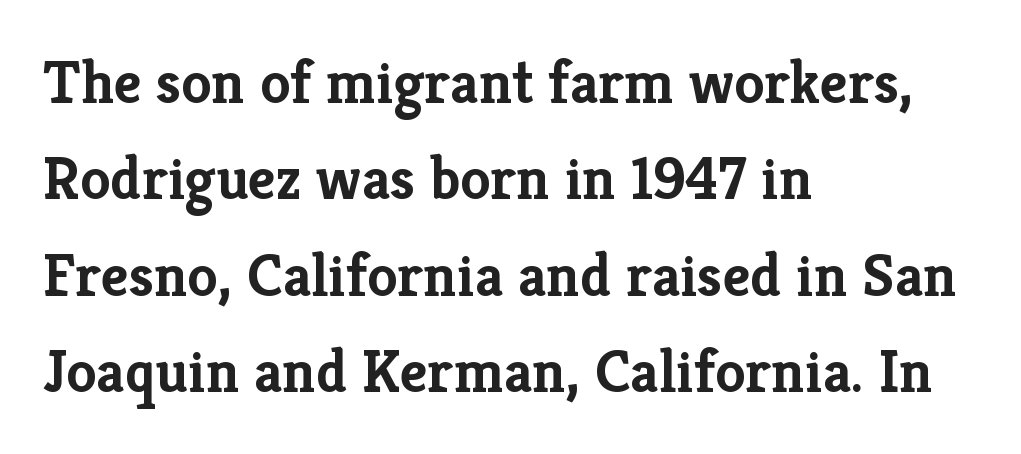
{"serif": "yes", "italic": "no", "bold": "yes", "weight": "semibold", "width": "normal", "stroke_contrast": "low", "x_height": "medium", "monospaced": "no", "underline": "no", "align": "left", "line_spacing": "normal", "line_spacing_ratio": 1.58, "letter_spacing": "normal", "letter_spacing_em": 0.0, "glyph_px": 61}
